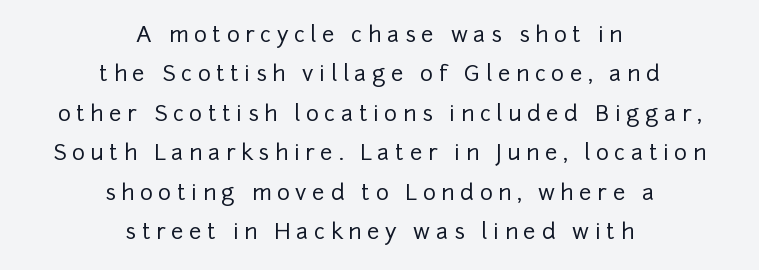
The image shows 22 px text type, upright; set centered, line spacing 1.79x, unusually wide letter spacing (+0.25 em), not underlined.
